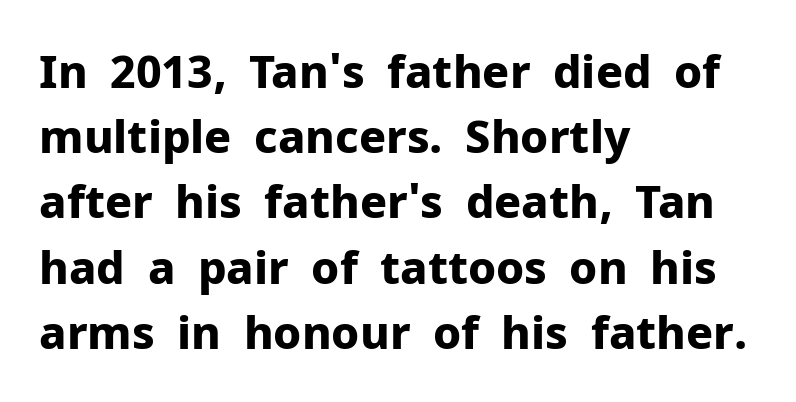
{"serif": "no", "italic": "no", "bold": "yes", "weight": "bold", "width": "normal", "stroke_contrast": "low", "x_height": "medium", "monospaced": "no", "underline": "no", "align": "left", "line_spacing": "normal", "line_spacing_ratio": 1.45, "letter_spacing": "normal", "letter_spacing_em": 0.0, "glyph_px": 45}
